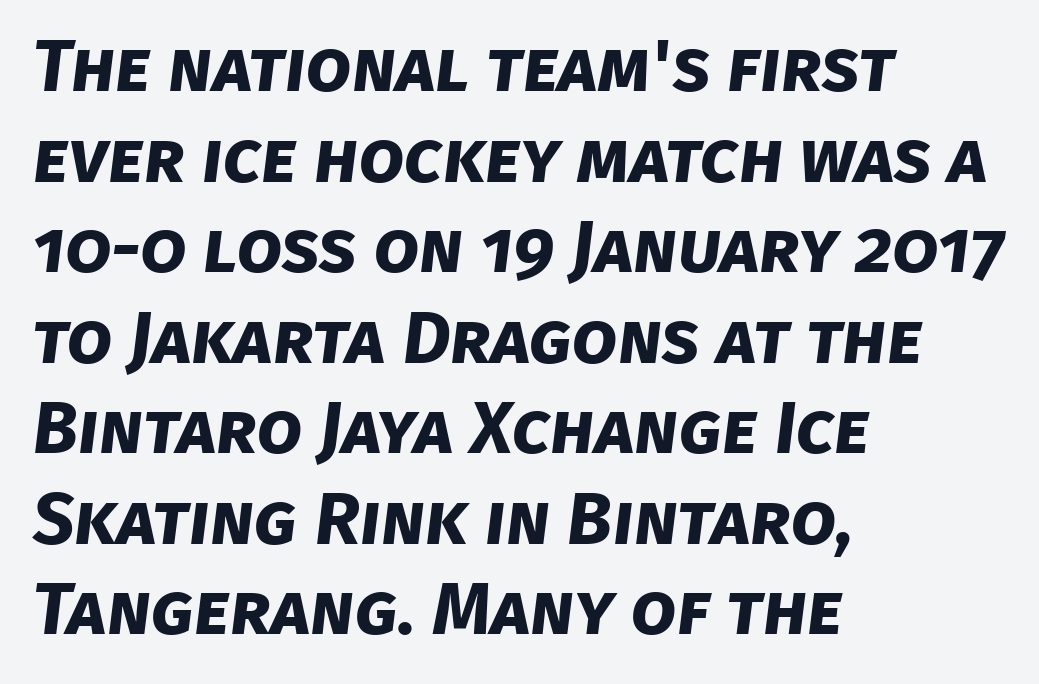
The space beneath each line is pristine and unruled. This sample has the flowing, uneven cadence of proportional lettering. A typesetter would label this face a sans. As a designer I'd log this as weight 700, bold. Line beginnings align vertically; line endings do not.
